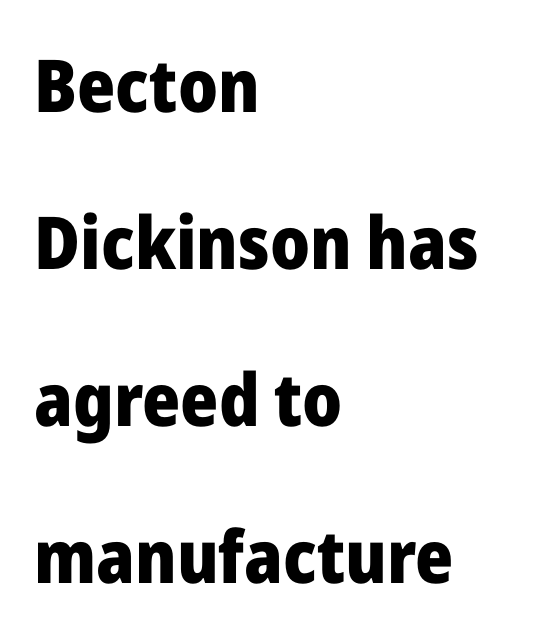
{"serif": "no", "italic": "no", "bold": "yes", "weight": "heavy", "width": "normal", "stroke_contrast": "low", "x_height": "medium", "monospaced": "no", "underline": "no", "align": "left", "line_spacing": "loose", "line_spacing_ratio": 2.15, "letter_spacing": "normal", "letter_spacing_em": 0.0, "glyph_px": 73}
